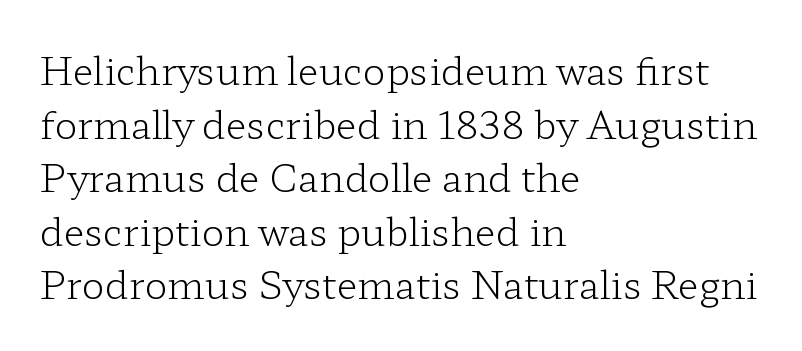
Do the characters align in a grid? No, the font is proportional. A light-to-regular cut is what we see here. The line-height multiplier appears to be the usual default. Just letters on the line, the space beneath them empty.
